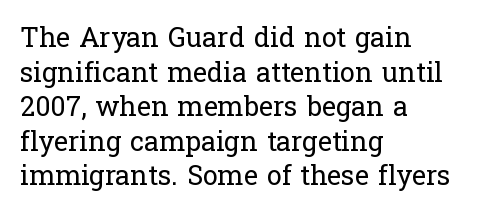
The image shows 27 px text type, upright; set left-aligned, normal line spacing (1.28x), normal letter spacing, not underlined.
